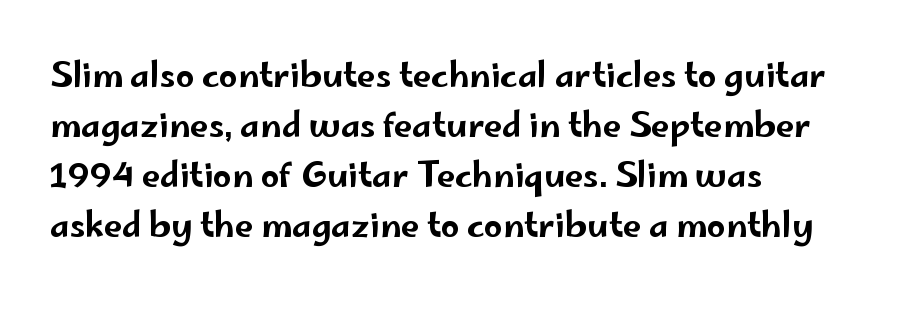
{"serif": "no", "italic": "no", "width": "wide", "stroke_contrast": "low", "x_height": "small", "monospaced": "no", "underline": "no", "align": "left", "line_spacing": "normal", "line_spacing_ratio": 1.52, "letter_spacing": "normal", "letter_spacing_em": 0.0, "glyph_px": 33}
